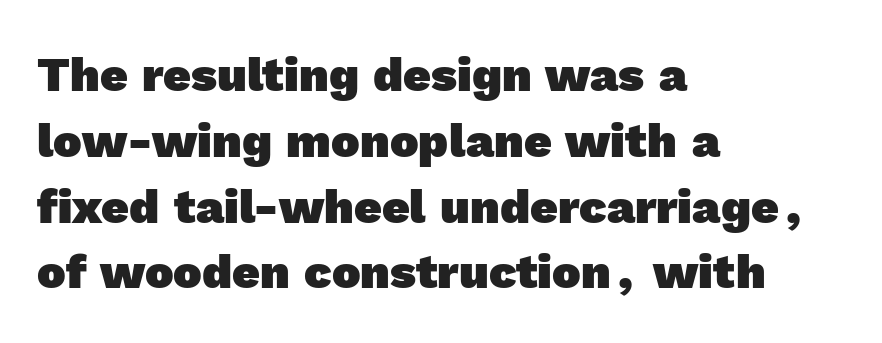
Lines of text with bare space underneath. Varying glyph widths throughout — classic text-font behaviour. Normally led — the rows are evenly, conventionally spaced. The text was rendered using a sans face with plain stroke endings. Notice how the passage keeps a crisp vertical edge on the left only. Students, note that the glyphs here touch the page at normal intervals.
